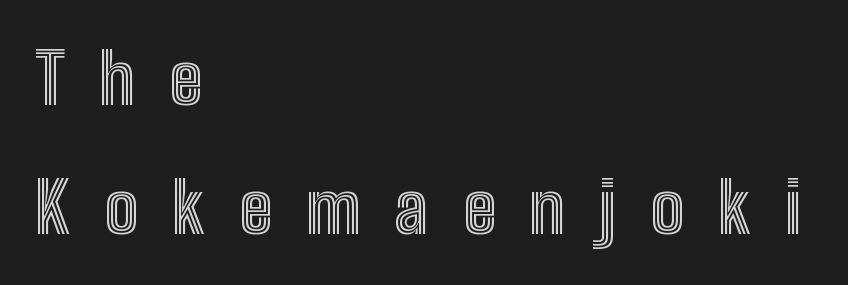
Each line starts at the same left margin while the right side varies. Descenders are the only things crossing below the line. Varying glyph widths throughout — classic text-font behaviour. The specimen reads as upright at a glance. The passage shown has open, widely tracked lettering throughout.
